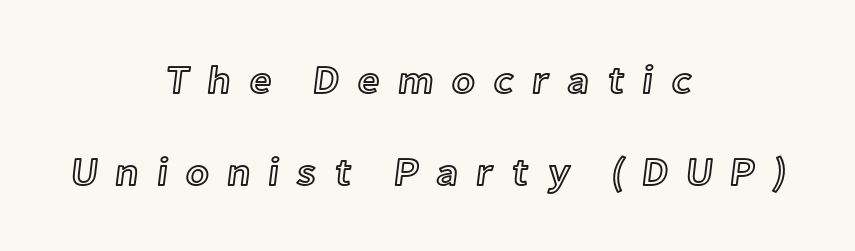
This sample has the flowing, uneven cadence of proportional lettering. Students, note that the glyphs here are deliberately spaced far apart. The paragraph has two soft edges and a firm central axis. Underlining? Definitely not there.
